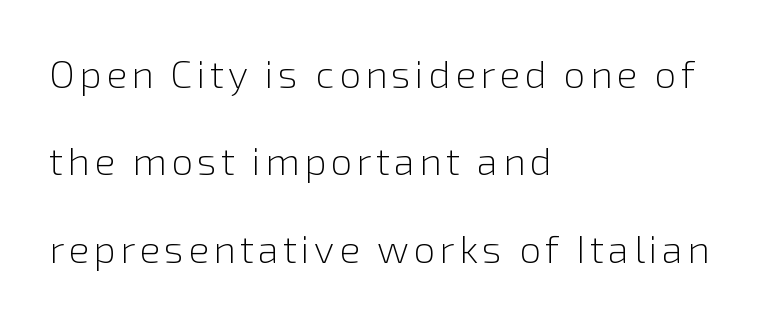
The foot of each line stays bare and open. The designer dialed line spacing up above the default. Check where the strokes stop: nothing finishes them off — pure sans. Here the designer chose a conventional face with non-uniform glyph widths.
